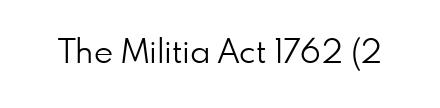
The image shows 33 px light sans-serif type, upright; set normal letter spacing, not underlined; low stroke contrast and a small x-height.
